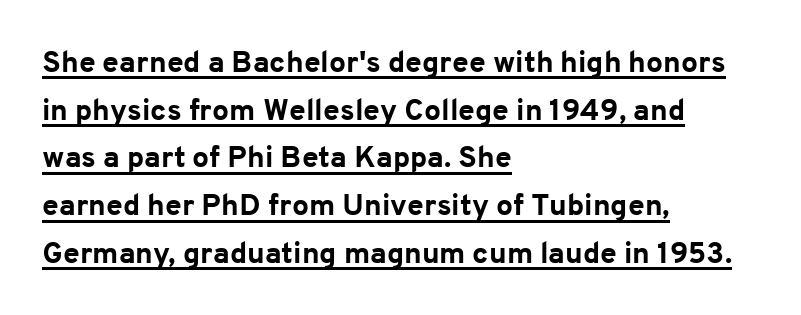
{"serif": "no", "italic": "no", "bold": "yes", "weight": "bold", "width": "normal", "stroke_contrast": "low", "x_height": "medium", "monospaced": "no", "underline": "yes", "align": "left", "line_spacing": "normal", "line_spacing_ratio": 1.59, "letter_spacing": "normal", "letter_spacing_em": 0.0, "glyph_px": 30}
